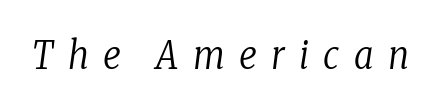
The image shows 38 px regular-weight, condensed serif type, italic (leaning right); set unusually wide letter spacing (+0.38 em), not underlined; low stroke contrast and a medium x-height.
